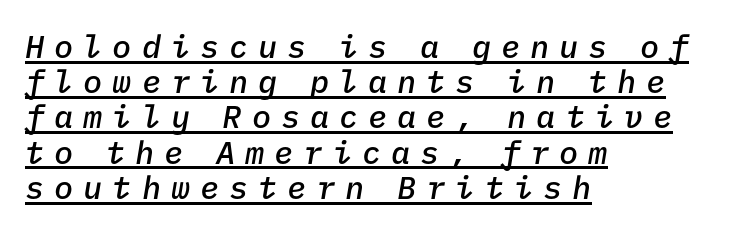
Q: Is the text bold? A: Semi-bold.
Q: Is the text italic (slanted)? A: Yes, it leans right by about 9 degrees.
Q: Is the text underlined? A: Yes.
Q: How is the paragraph aligned? A: Left-aligned.
Q: Is the spacing between letters normal or unusually wide? A: Unusually wide.
Q: Is the spacing between lines tight, normal or loose? A: Tight.
Q: Width (condensed, normal, or wide)? A: Normal.
Q: Stroke contrast? A: Low.
Q: x-height? A: Medium.
Q: Monospaced? A: Yes.
